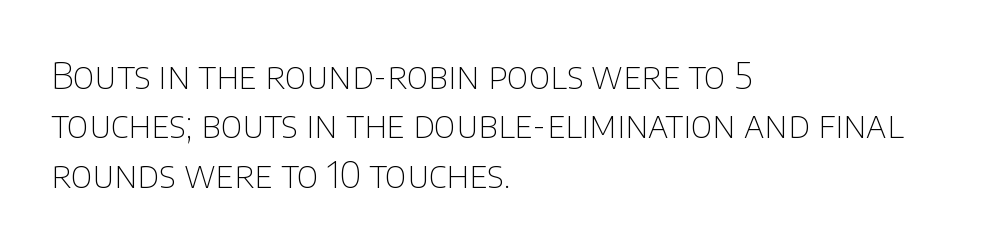
Does the copy run flush right? No — it runs flush left. The letters advance in unequal steps, a hallmark of proportional type. The baseline area is clear. The letterforms sit at book weight or below. If you drew a line through each stem, it would be perfectly vertical. Nothing sits at the stroke ends, so this counts as sans-serif.
